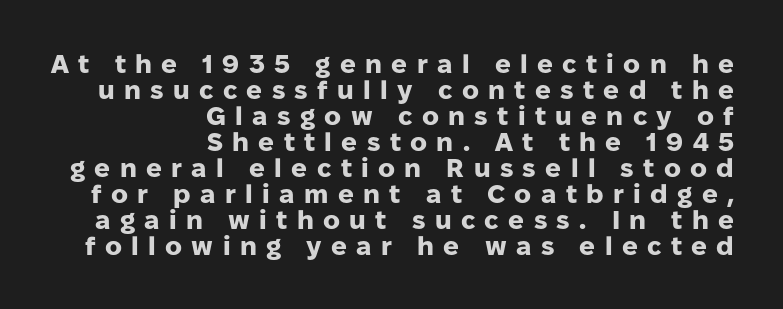
A roman cut, with each character standing at attention. Compared with a flush-left layout, this one pins lines to the opposite, right side. A clean baseline with only descenders dipping below it. How would I describe the line gaps? Narrow and economical. Spacing between characters has been opened up far beyond the box default. Is the type bold? Yes — the strokes are clearly thick and heavy.
